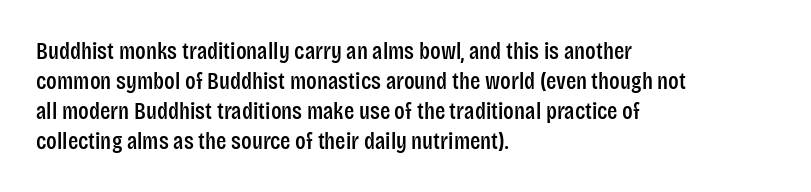
The lines in this sample share a left origin and differ only in where they stop. Tracking here is standard; glyphs follow each other at the usual distance. How would I describe the line gaps? Plain and ordinary. You can tell it's not italic because the verticals are truly vertical.
